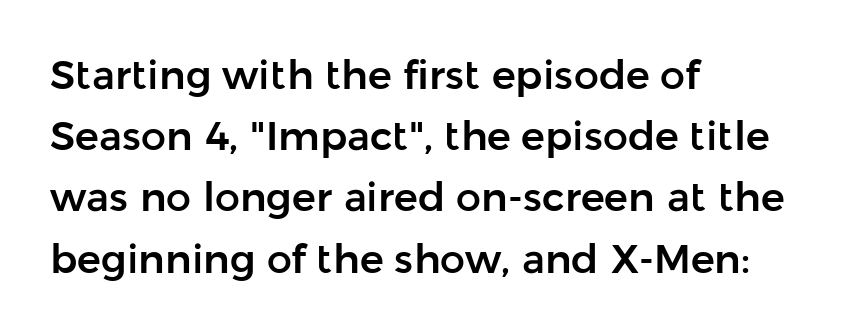
The image shows 40 px sans-serif type, upright; set left-aligned, normal line spacing (1.53x), normal letter spacing, not underlined; low stroke contrast and a medium x-height.
